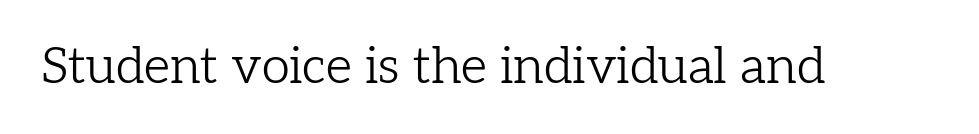
The face used here is proportionally spaced, like ordinary book or web type. Weight: in the light-to-regular range. The glyphs are unaccompanied by any horizontal stroke below them. In terms of letterform style, serifs are clearly present. This sample uses an upright cut, with every glyph sitting square on the baseline.
